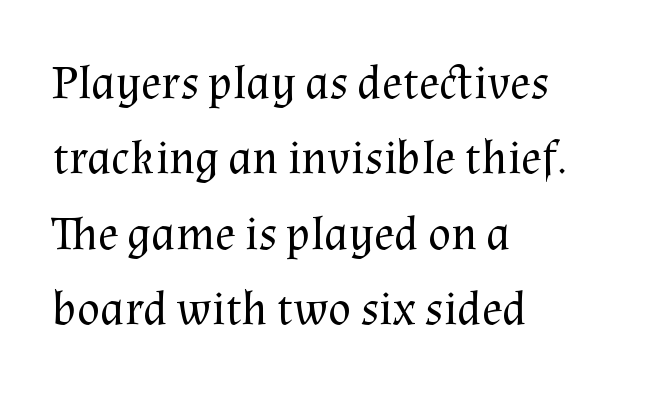
Q: Is the text bold? A: No.
Q: Is the text italic (slanted)? A: No, it is upright.
Q: Is the text underlined? A: No.
Q: How is the paragraph aligned? A: Left-aligned.
Q: Is the spacing between letters normal or unusually wide? A: Normal.
Q: Is the spacing between lines tight, normal or loose? A: Normal.
Q: Width (condensed, normal, or wide)? A: Normal.
Q: Stroke contrast? A: Medium.
Q: x-height? A: Medium.
Q: Monospaced? A: No.
